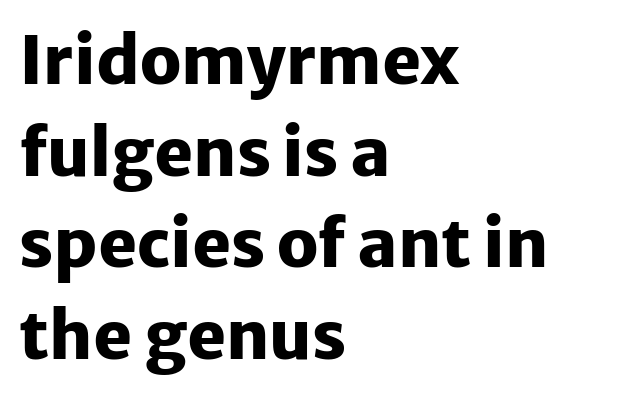
Q: Is the text bold? A: Yes.
Q: Is the text italic (slanted)? A: No, it is upright.
Q: Is the typeface a serif or a sans-serif typeface? A: Sans-serif.
Q: Is the text underlined? A: No.
Q: How is the paragraph aligned? A: Left-aligned.
Q: Is the spacing between letters normal or unusually wide? A: Normal.
Q: Is the spacing between lines tight, normal or loose? A: Normal.
Q: Width (condensed, normal, or wide)? A: Normal.
Q: Stroke contrast? A: Low.
Q: x-height? A: Medium.
Q: Monospaced? A: No.
